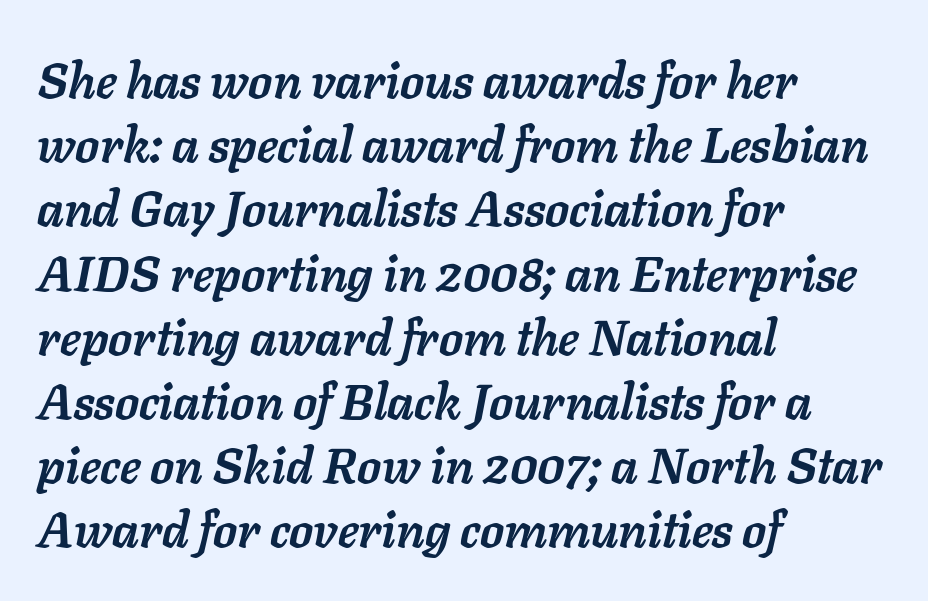
Q: Is the text bold? A: Yes.
Q: Is the text italic (slanted)? A: Yes, it leans right by about 11 degrees.
Q: Is the text underlined? A: No.
Q: How is the paragraph aligned? A: Left-aligned.
Q: Is the spacing between letters normal or unusually wide? A: Normal.
Q: Is the spacing between lines tight, normal or loose? A: Normal.
Q: Width (condensed, normal, or wide)? A: Normal.
Q: Stroke contrast? A: Low.
Q: x-height? A: Medium.
Q: Monospaced? A: No.
